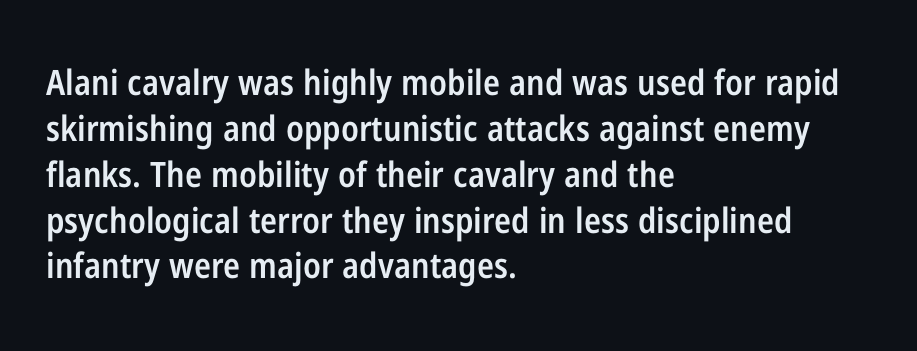
The image shows 35 px semibold, condensed sans-serif type, upright; set left-aligned, normal line spacing (1.31x), normal letter spacing, not underlined; low stroke contrast and a medium x-height.
